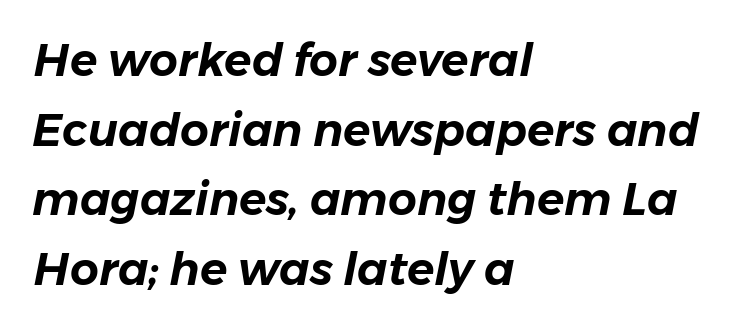
{"italic": "yes", "lean": "right", "slant_degrees": 11, "width": "normal", "stroke_contrast": "low", "x_height": "medium", "monospaced": "no", "underline": "no", "align": "left", "line_spacing": "normal", "line_spacing_ratio": 1.55, "letter_spacing": "normal", "letter_spacing_em": 0.0, "glyph_px": 45}
